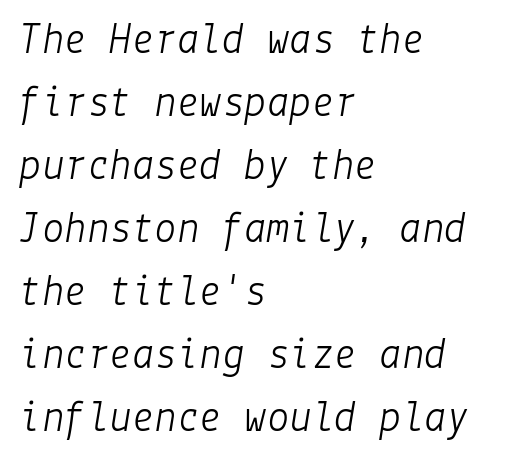
{"italic": "yes", "lean": "right", "slant_degrees": 9, "bold": "no", "weight": "light", "width": "normal", "stroke_contrast": "low", "x_height": "medium", "underline": "no", "align": "left", "line_spacing": "normal", "line_spacing_ratio": 1.4, "letter_spacing": "normal", "letter_spacing_em": 0.0, "glyph_px": 45}
